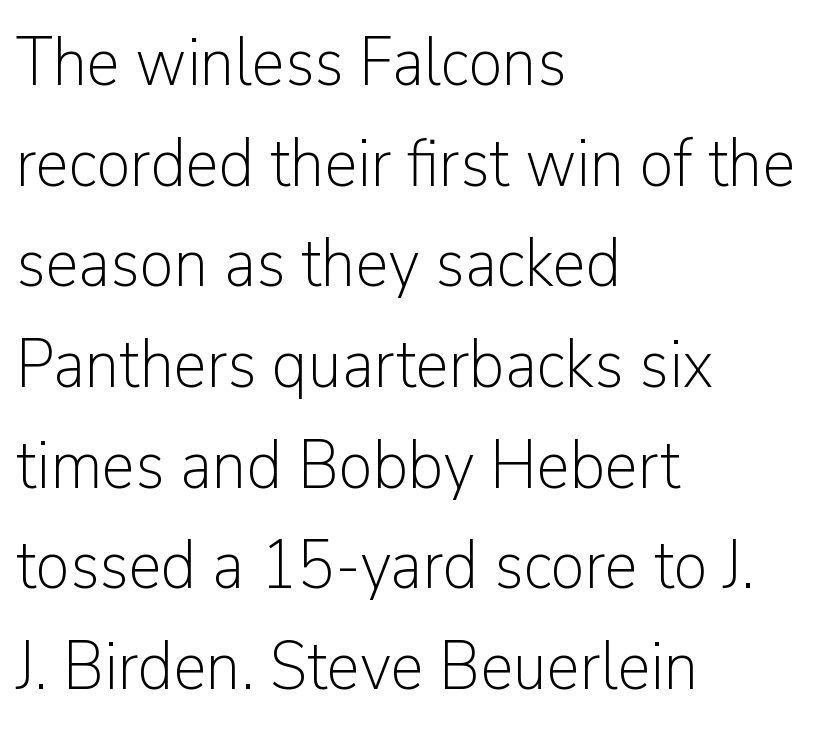
You could not count columns in this text — the font is proportionally spaced. A typesetter would call this zero additional tracking. Unlike italic type, these characters show no tilt at all. Each row of text sits above clean, open space. The passage shown is typeset with a sans-serif family.
